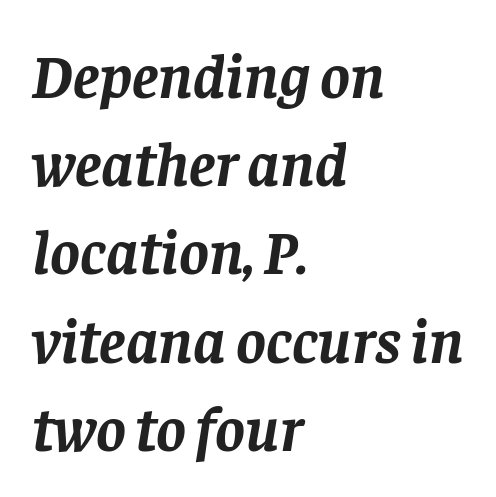
{"serif": "yes", "italic": "yes", "lean": "right", "slant_degrees": 8, "bold": "yes", "weight": "semibold", "width": "normal", "stroke_contrast": "low", "x_height": "large", "monospaced": "no", "underline": "no", "align": "left", "line_spacing": "normal", "line_spacing_ratio": 1.4, "letter_spacing": "normal", "letter_spacing_em": 0.0, "glyph_px": 63}
